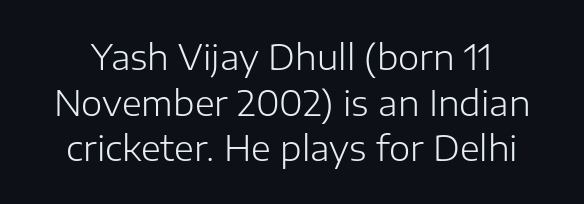
{"serif": "no", "italic": "no", "bold": "no", "weight": "light", "width": "normal", "stroke_contrast": "low", "x_height": "medium", "monospaced": "no", "underline": "no", "line_spacing": "normal", "line_spacing_ratio": 1.34, "letter_spacing": "normal", "letter_spacing_em": 0.0, "glyph_px": 34}
